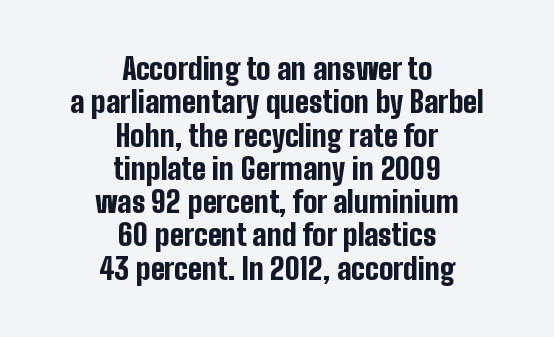
Q: Is the text bold? A: Yes.
Q: Is the text italic (slanted)? A: No, it is upright.
Q: Is the typeface a serif or a sans-serif typeface? A: Sans-serif.
Q: Is the text underlined? A: No.
Q: How is the paragraph aligned? A: Centered.
Q: Is the spacing between letters normal or unusually wide? A: Normal.
Q: Is the spacing between lines tight, normal or loose? A: Tight.
Q: Width (condensed, normal, or wide)? A: Condensed.
Q: Stroke contrast? A: Low.
Q: x-height? A: Medium.
Q: Monospaced? A: No.
